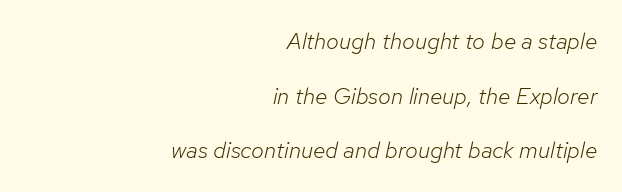
Letters rest on an invisible, unmarked baseline. These lines were composed using italics. Line ends are locked; line starts wander. What stands out about the letter spacing? Nothing — it is the standard amount. Heaviness? Minimal to ordinary, like unemphasized prose.
